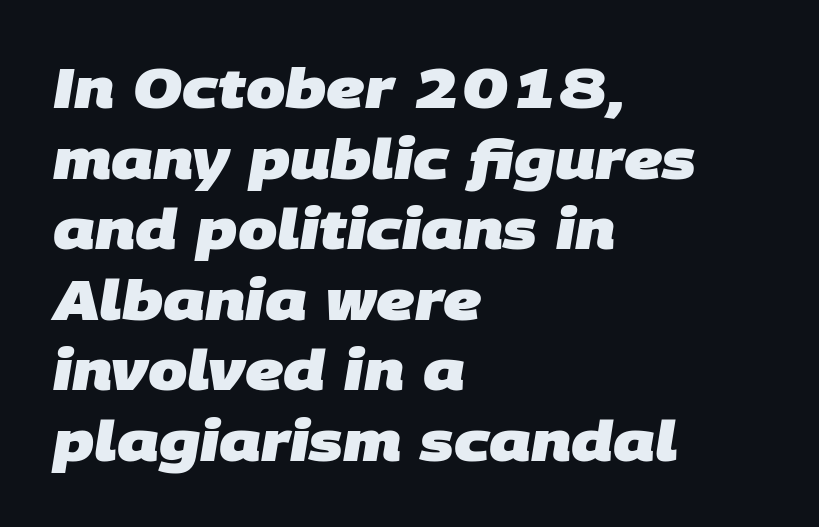
The image shows 56 px heavy sans-serif type; set left-aligned, normal line spacing (1.26x), normal letter spacing, not underlined; low stroke contrast and a large x-height.
